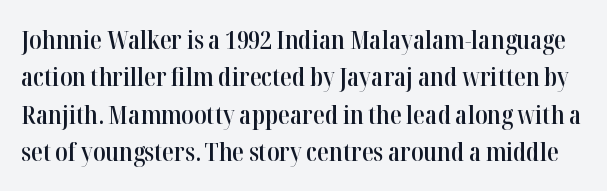
{"italic": "no", "bold": "semi", "underline": "no", "line_spacing": "normal", "line_spacing_ratio": 1.44, "letter_spacing": "normal", "letter_spacing_em": 0.0, "glyph_px": 26}
